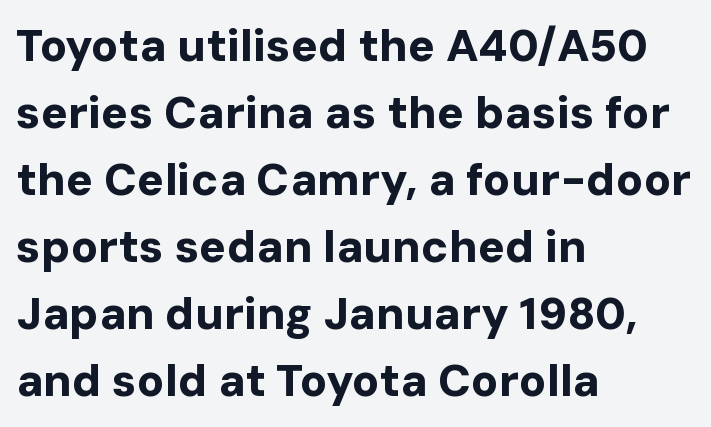
{"serif": "no", "italic": "no", "bold": "yes", "weight": "bold", "width": "normal", "stroke_contrast": "low", "x_height": "medium", "monospaced": "no", "underline": "no", "align": "left", "line_spacing": "normal", "line_spacing_ratio": 1.49, "letter_spacing": "normal", "letter_spacing_em": 0.0, "glyph_px": 45}
